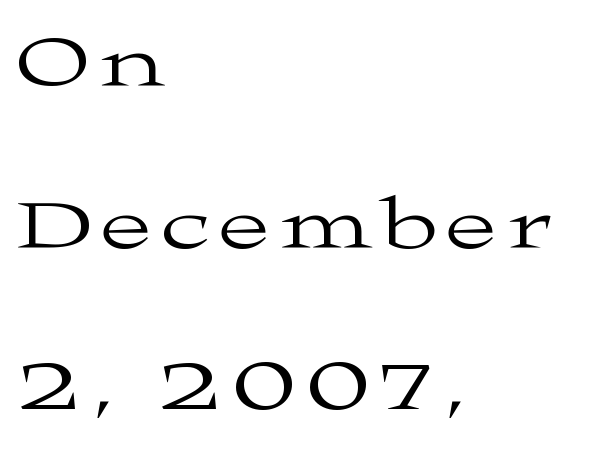
{"serif": "yes", "italic": "no", "bold": "no", "weight": "regular", "width": "wide", "stroke_contrast": "medium", "x_height": "medium", "monospaced": "no", "underline": "no", "align": "left", "line_spacing": "loose", "line_spacing_ratio": 2.22, "glyph_px": 73}
